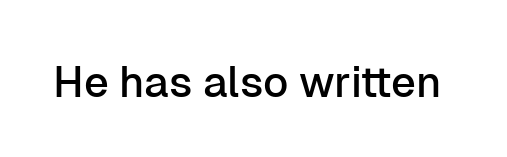
Q: Is the text italic (slanted)? A: No, it is upright.
Q: Is the typeface a serif or a sans-serif typeface? A: Sans-serif.
Q: Is the text underlined? A: No.
Q: Is the spacing between letters normal or unusually wide? A: Normal.
Q: Width (condensed, normal, or wide)? A: Normal.
Q: Stroke contrast? A: Low.
Q: x-height? A: Medium.
Q: Monospaced? A: No.
